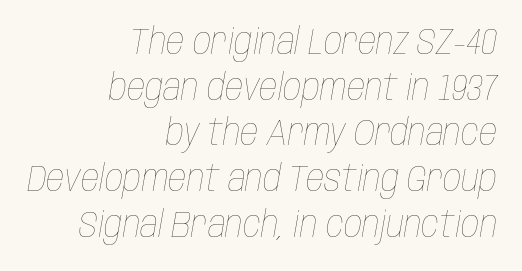
{"italic": "yes", "lean": "right", "slant_degrees": 10, "bold": "no", "weight": "thin", "width": "condensed", "stroke_contrast": "low", "x_height": "large", "monospaced": "no", "underline": "no", "align": "right", "line_spacing": "normal", "line_spacing_ratio": 1.27, "letter_spacing": "normal", "letter_spacing_em": 0.0, "glyph_px": 36}
